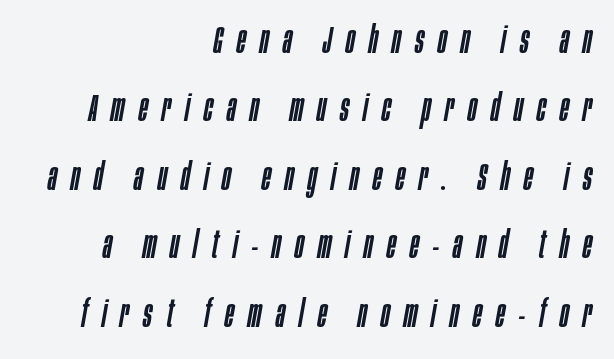
{"italic": "yes", "lean": "right", "slant_degrees": 10, "width": "condensed", "stroke_contrast": "low", "x_height": "large", "monospaced": "no", "underline": "no", "align": "right", "line_spacing_ratio": 1.8, "letter_spacing": "wide", "letter_spacing_em": 0.37, "glyph_px": 38}
